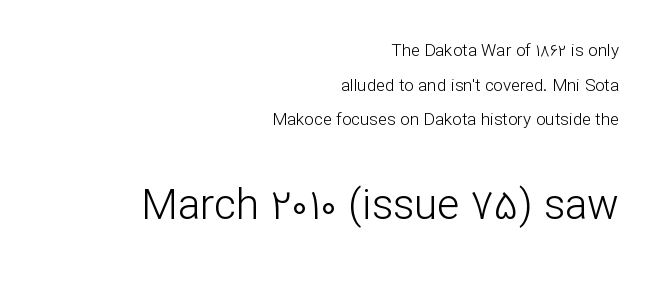
The typesetter chose a ragged-left arrangement here. The composition opens small and finishes big. You can tell it's not italic because the verticals are truly vertical. The glyphs are unaccompanied by any horizontal stroke below them. Type style note: lacks serifs.
